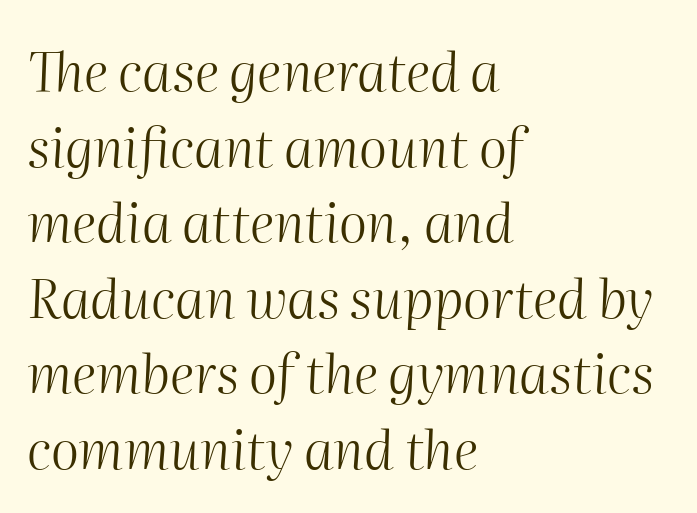
This sample is left-justified, so line endings fall wherever the words run out. Has an underline been added? It has not. Think of a printed novel: that variable character pitch is what you see here. The gaps between neighbouring characters are ordinary and unremarkable.
